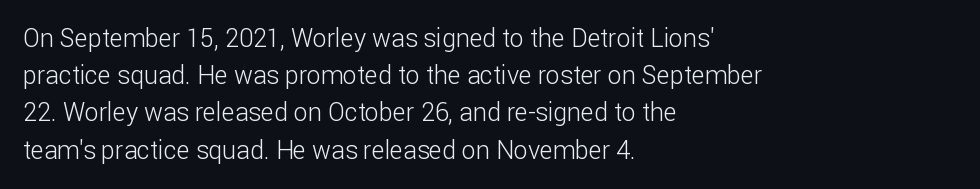
{"italic": "no", "bold": "no", "underline": "no", "align": "left", "line_spacing": "normal", "line_spacing_ratio": 1.49, "letter_spacing": "normal", "letter_spacing_em": 0.0, "glyph_px": 25}
